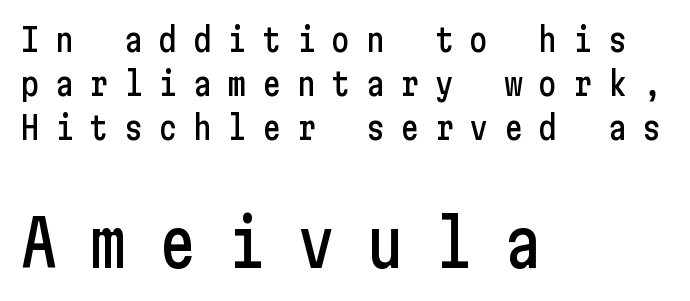
Does extra space separate the letters? Yes, quite a lot of it. Does the copy run flush right? No — it runs flush left. This sample uses an upright cut, with every glyph sitting square on the baseline. Compare the two chunks: the lower has the greater cap height.
